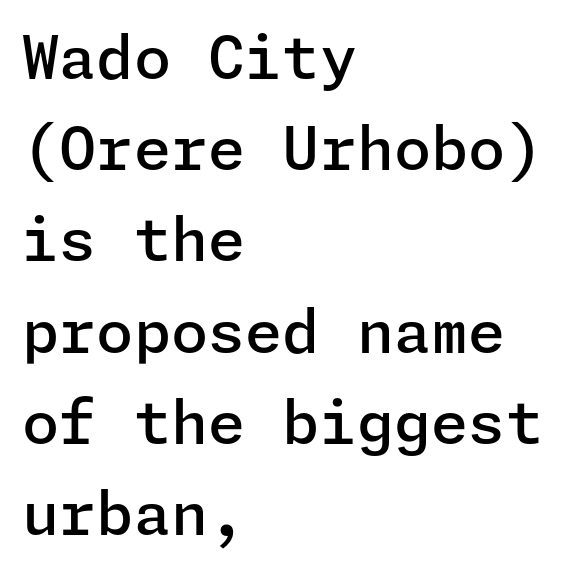
Q: Is the text bold? A: Semi-bold.
Q: Is the text italic (slanted)? A: No, it is upright.
Q: Is the typeface a serif or a sans-serif typeface? A: Sans-serif.
Q: Is the text underlined? A: No.
Q: How is the paragraph aligned? A: Left-aligned.
Q: Is the spacing between letters normal or unusually wide? A: Normal.
Q: Is the spacing between lines tight, normal or loose? A: Normal.
Q: Width (condensed, normal, or wide)? A: Normal.
Q: Stroke contrast? A: Low.
Q: x-height? A: Medium.
